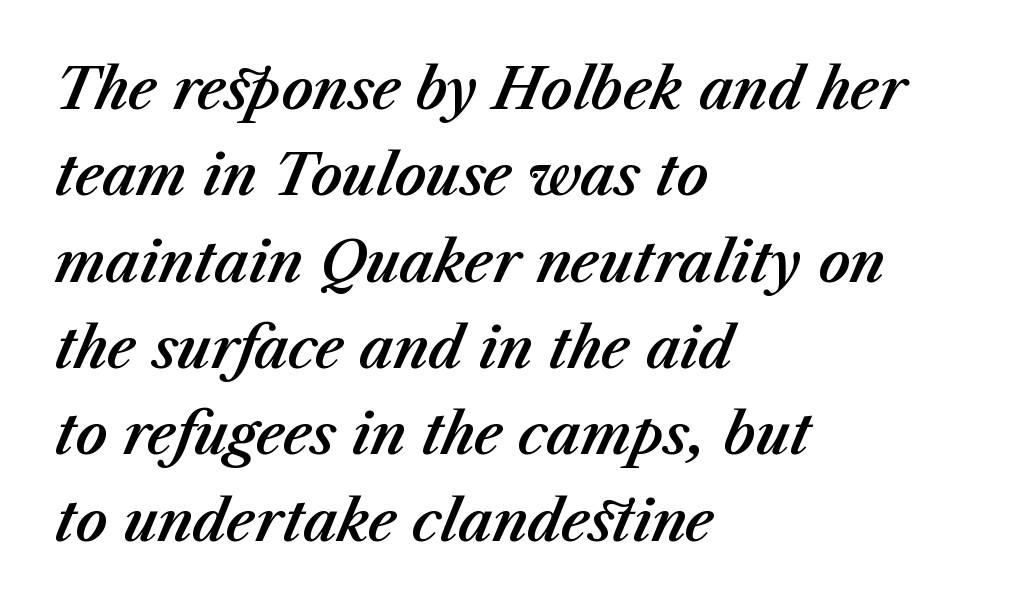
The image shows 55 px text type, italic (leaning right); set left-aligned, normal line spacing (1.57x), normal letter spacing, not underlined; medium stroke contrast and a medium x-height.
